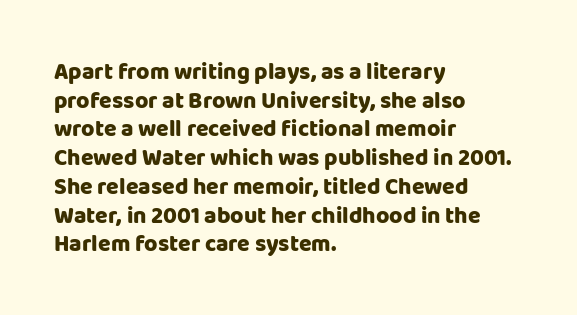
In CSS terms this would be text-align: left. On the weight axis this lands at bold, roughly 700. No word sits above an underline. Regarding leading, the lines here are spaced in the standard way. Quick note: not italic, upright. Glyph-to-glyph distance matches everyday printed text.
